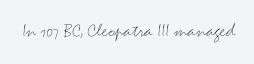
Q: Is the text bold? A: No.
Q: Is the text italic (slanted)? A: Yes.
Q: Is the text underlined? A: No.
Q: Is the spacing between letters normal or unusually wide? A: Normal.
